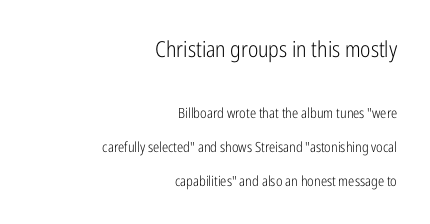
{"italic": "no", "bold": "no", "underline": "no", "align": "right", "line_spacing": "loose", "line_spacing_ratio": 2.4, "letter_spacing": "normal", "letter_spacing_em": 0.0, "larger_block": "first", "size_ratio": 1.57, "glyph_px": 22}
